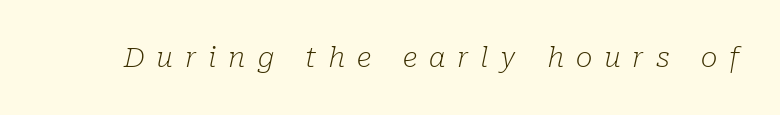
Note the varied advance widths — an 'i' is clearly narrower than an 'm'. This is not heavy type; no bold has been used. Looking at the ascenders, they clearly lean. Descenders are the only things crossing below the line. A typesetter would label this face a serif.
